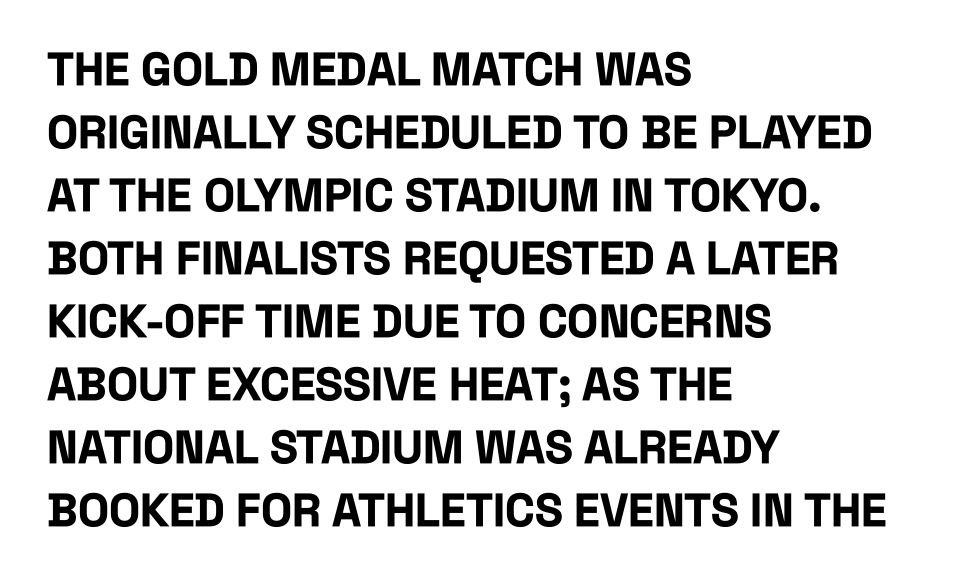
Q: Is the text bold? A: Yes.
Q: Is the text italic (slanted)? A: No, it is upright.
Q: Is the typeface a serif or a sans-serif typeface? A: Sans-serif.
Q: Is the text underlined? A: No.
Q: How is the paragraph aligned? A: Left-aligned.
Q: Is the spacing between letters normal or unusually wide? A: Normal.
Q: Is the spacing between lines tight, normal or loose? A: Normal.
Q: Width (condensed, normal, or wide)? A: Condensed.
Q: Stroke contrast? A: Low.
Q: x-height? A: Large.
Q: Monospaced? A: No.
